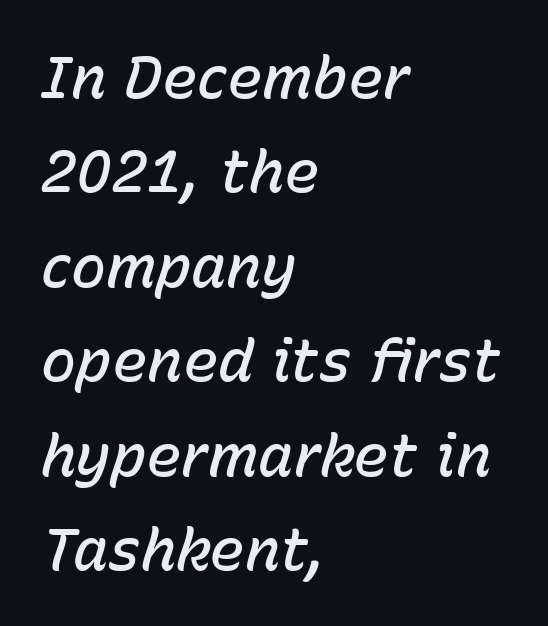
Q: Is the text bold? A: Semi-bold.
Q: Is the text italic (slanted)? A: Yes, it leans right by about 15 degrees.
Q: Is the text underlined? A: No.
Q: How is the paragraph aligned? A: Left-aligned.
Q: Is the spacing between letters normal or unusually wide? A: Normal.
Q: Is the spacing between lines tight, normal or loose? A: Normal.
Q: Width (condensed, normal, or wide)? A: Normal.
Q: Stroke contrast? A: Low.
Q: x-height? A: Medium.
Q: Monospaced? A: No.
